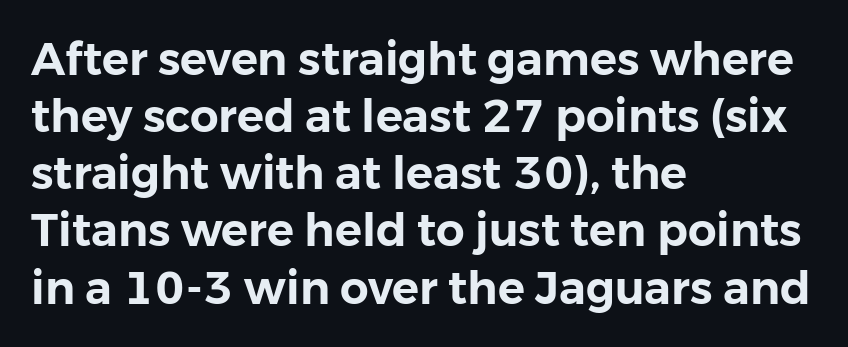
Spacing verdict: proportional, widths tailored to each character. In terms of leading, this rendering sits right in the middle. The letters stand upright; this is a roman face. This rendering features lettering with no underline. Where is the straight margin? On the left.
